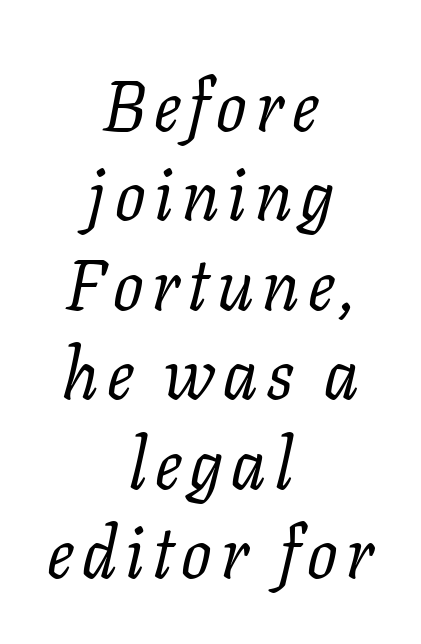
Q: Is the text bold? A: No.
Q: Is the text italic (slanted)? A: Yes, it leans right by about 11 degrees.
Q: Is the typeface a serif or a sans-serif typeface? A: Serif.
Q: Is the text underlined? A: No.
Q: How is the paragraph aligned? A: Centered.
Q: Is the spacing between lines tight, normal or loose? A: Normal.
Q: Width (condensed, normal, or wide)? A: Normal.
Q: Stroke contrast? A: Low.
Q: x-height? A: Medium.
Q: Monospaced? A: No.
